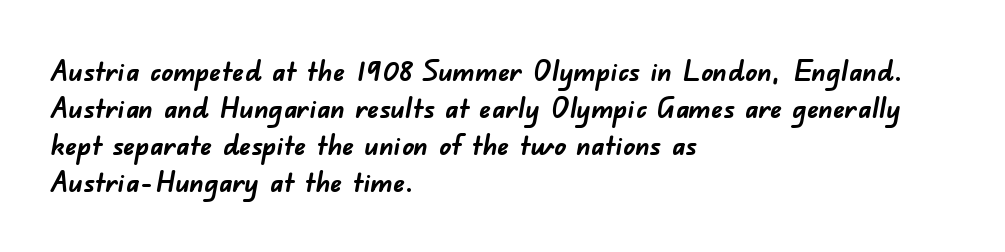
Honestly, the row spacing looks completely unremarkable. The paragraph shown leans on its left margin. The passage shown is typed in a proportional face where columns would drift. The baseline area is clear. This is sans-serif lettering, the kind often seen on screens and signage. I'd describe the lettering as bold — thick and assertive.
